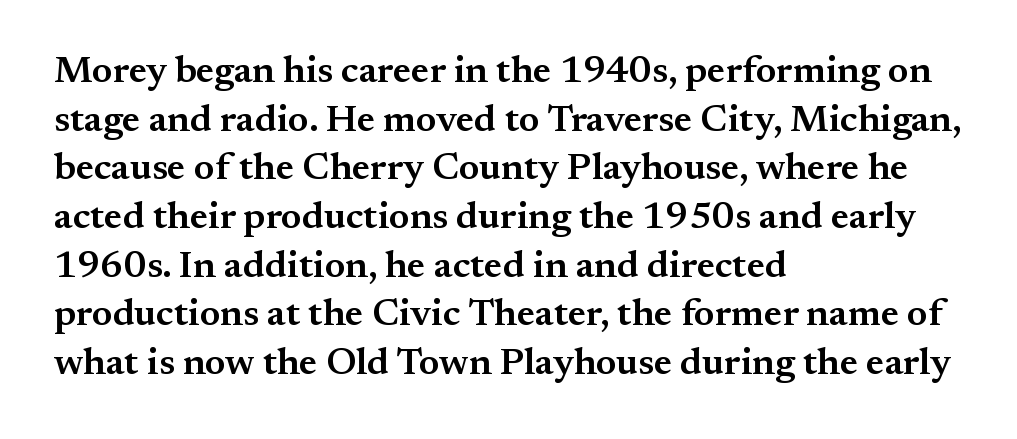
These lines are rendered in a variable-pitch font. Is the block centered? No — it sits flush against the left margin. It's the straight-up-and-down kind of type. Line spacing here is normal. The type is set solid horizontally, with unmodified tracking.
